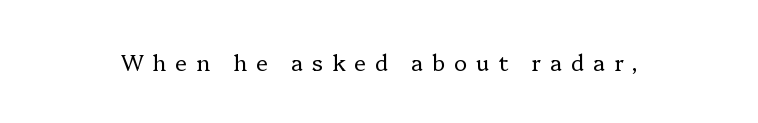
{"italic": "no", "bold": "no", "underline": "no", "letter_spacing": "wide", "letter_spacing_em": 0.4, "glyph_px": 22}
